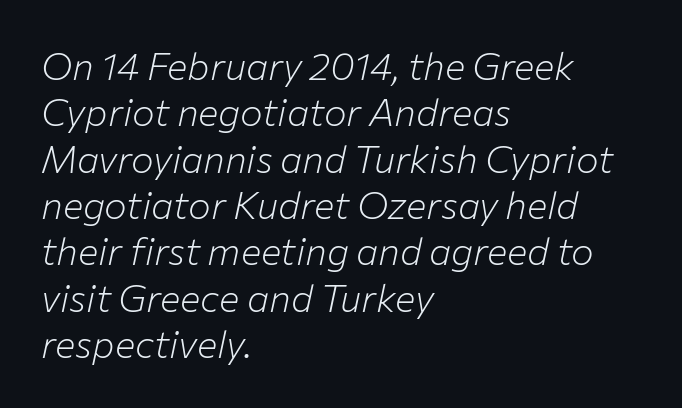
Q: Is the text bold? A: No.
Q: Is the text italic (slanted)? A: Yes, it leans right by about 12 degrees.
Q: Is the text underlined? A: No.
Q: How is the paragraph aligned? A: Left-aligned.
Q: Is the spacing between letters normal or unusually wide? A: Normal.
Q: Width (condensed, normal, or wide)? A: Normal.
Q: Stroke contrast? A: Low.
Q: x-height? A: Medium.
Q: Monospaced? A: No.
